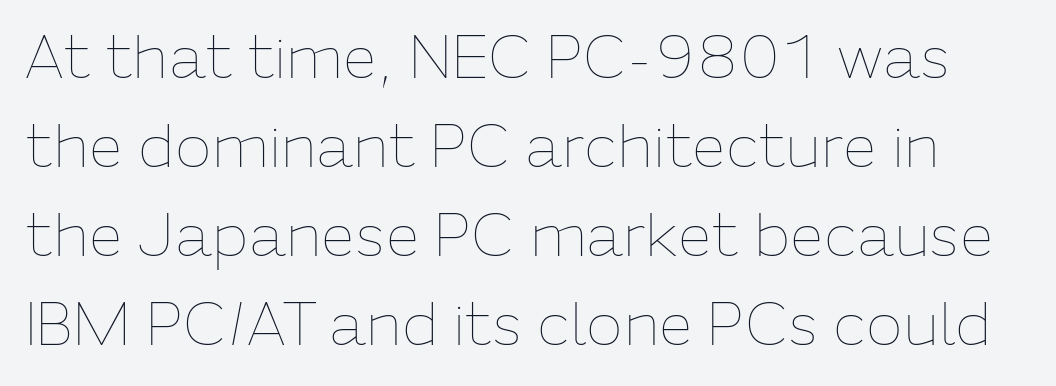
The image shows 61 px thin type, upright; set normal line spacing (1.46x), normal letter spacing, not underlined; low stroke contrast and a medium x-height.
